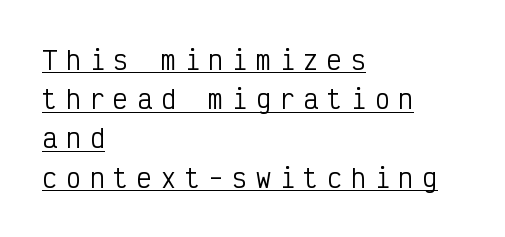
The letters stand upright; this is a roman face. The rag falls on the right side of this text block. There is plenty of visible air inserted between adjacent glyphs. Line spacing here is normal. This rendering features underlined lettering.
